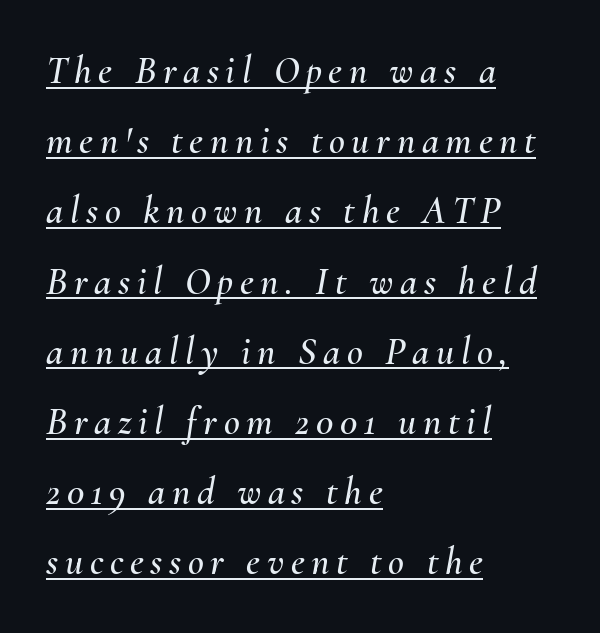
The image shows 39 px text type, italic (leaning right); set left-aligned, line spacing 1.8x, underlined; medium stroke contrast and a small x-height.
